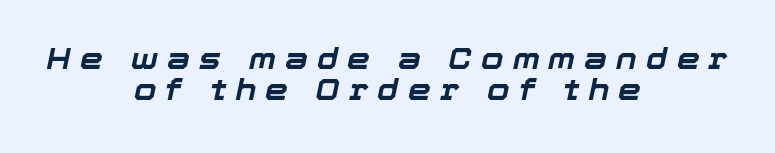
{"italic": "yes", "lean": "right", "slant_degrees": 12, "bold": "yes", "weight": "bold", "width": "normal", "stroke_contrast": "low", "x_height": "medium", "monospaced": "no", "underline": "no", "align": "center", "line_spacing": "tight", "line_spacing_ratio": 1.06, "letter_spacing": "wide", "letter_spacing_em": 0.31, "glyph_px": 29}
